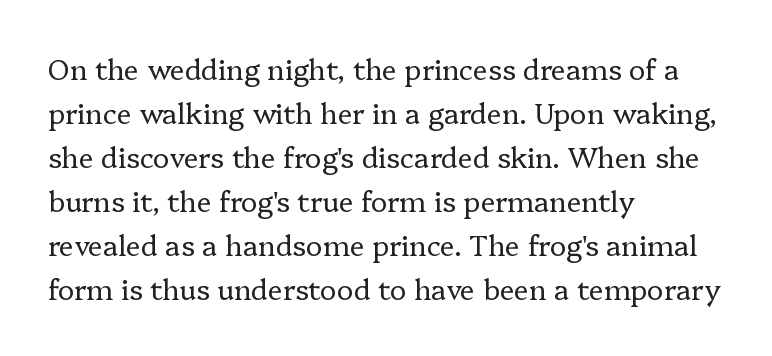
Do the letters lean? They stand straight. The typeface chosen for these lines features serifs. The weight would be labelled regular, book, light, or lighter still. Successive baselines arrive at the customary interval. The rendering uses natural spacing where letterforms have individual widths.
